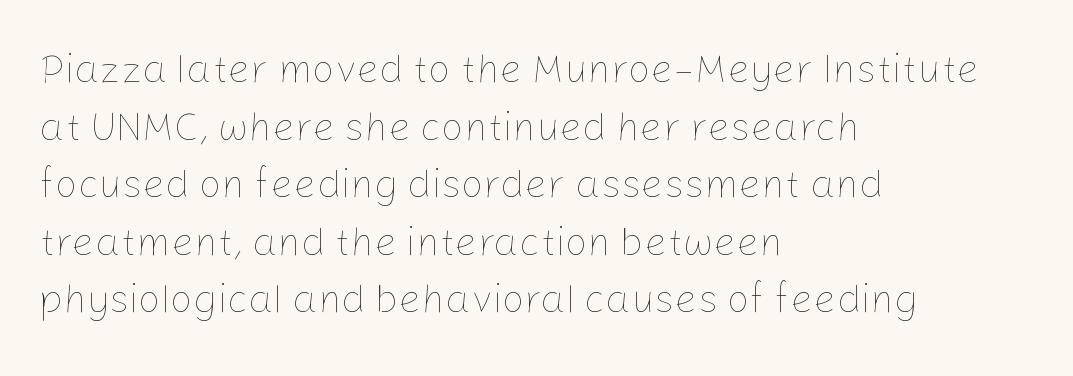
Bare-footed words on every line. You could not count columns in this text — the font is proportionally spaced. The line-height multiplier appears to be the usual default. Spacing between characters is what you'd get straight out of the box. Bold? No — there's no thickening of the strokes. Reading down the block, your eye returns to a fixed left position each line.
